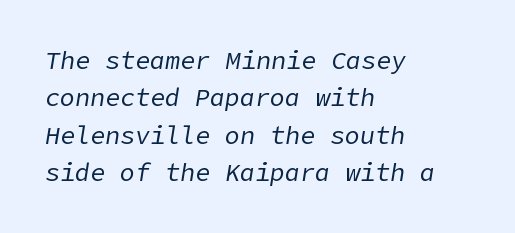
The image shows 25 px text type, italic (leaning right); set left-aligned, normal line spacing (1.5x), normal letter spacing, not underlined.
